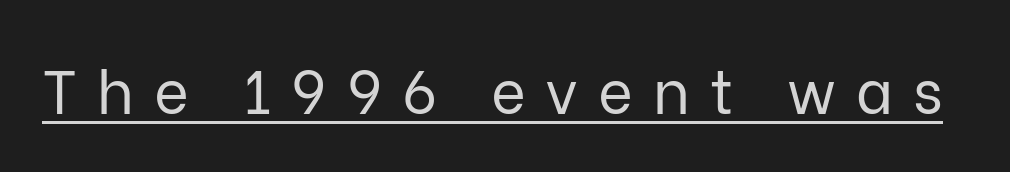
Q: Is the text bold? A: No.
Q: Is the text italic (slanted)? A: No, it is upright.
Q: Is the typeface a serif or a sans-serif typeface? A: Sans-serif.
Q: Is the text underlined? A: Yes.
Q: Is the spacing between letters normal or unusually wide? A: Unusually wide.
Q: Width (condensed, normal, or wide)? A: Normal.
Q: Stroke contrast? A: Low.
Q: x-height? A: Medium.
Q: Monospaced? A: No.
